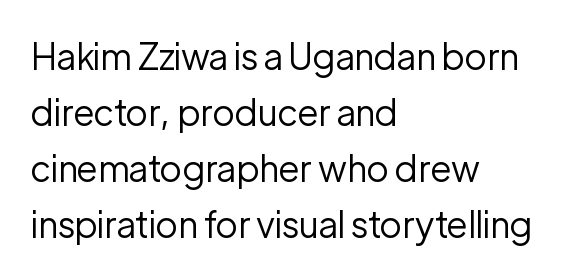
{"serif": "no", "italic": "no", "bold": "no", "weight": "regular", "width": "normal", "stroke_contrast": "low", "x_height": "medium", "monospaced": "no", "underline": "no", "align": "left", "line_spacing": "normal", "line_spacing_ratio": 1.56, "letter_spacing": "normal", "letter_spacing_em": 0.0, "glyph_px": 36}
